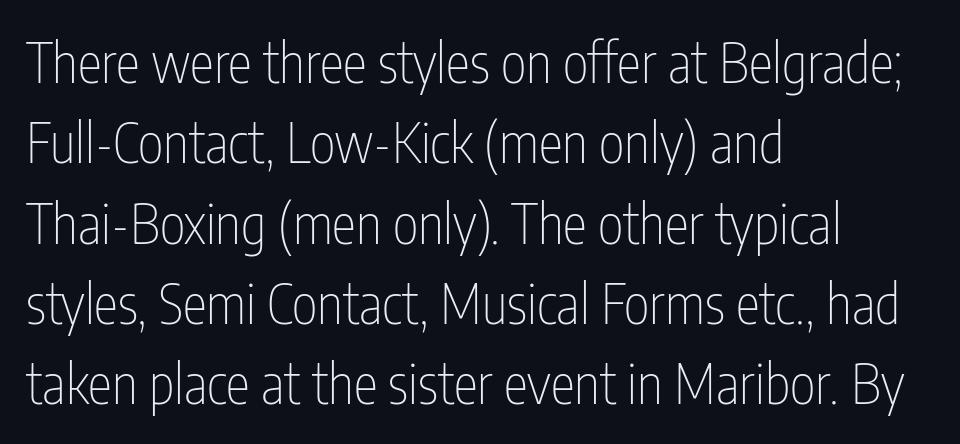
The image shows 55 px thin, condensed sans-serif type, upright; set left-aligned, normal line spacing (1.46x), normal letter spacing, not underlined; low stroke contrast and a medium x-height.
